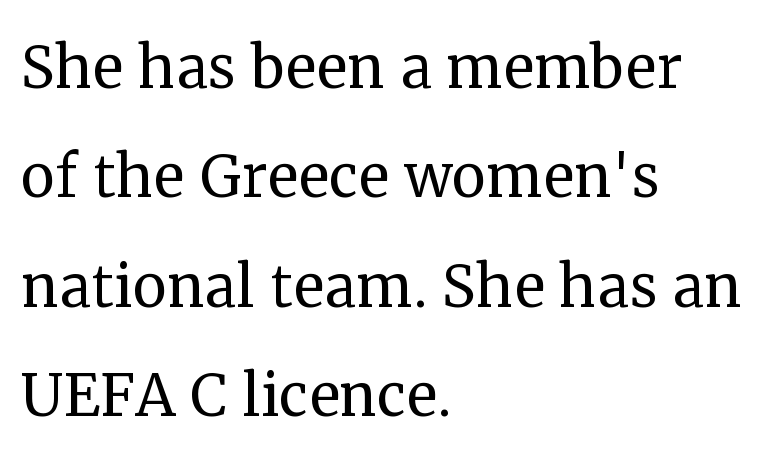
{"serif": "yes", "italic": "no", "bold": "no", "weight": "regular", "width": "normal", "stroke_contrast": "medium", "x_height": "medium", "monospaced": "no", "underline": "no", "align": "left", "line_spacing": "normal", "line_spacing_ratio": 1.42, "letter_spacing": "normal", "letter_spacing_em": 0.0, "glyph_px": 77}
